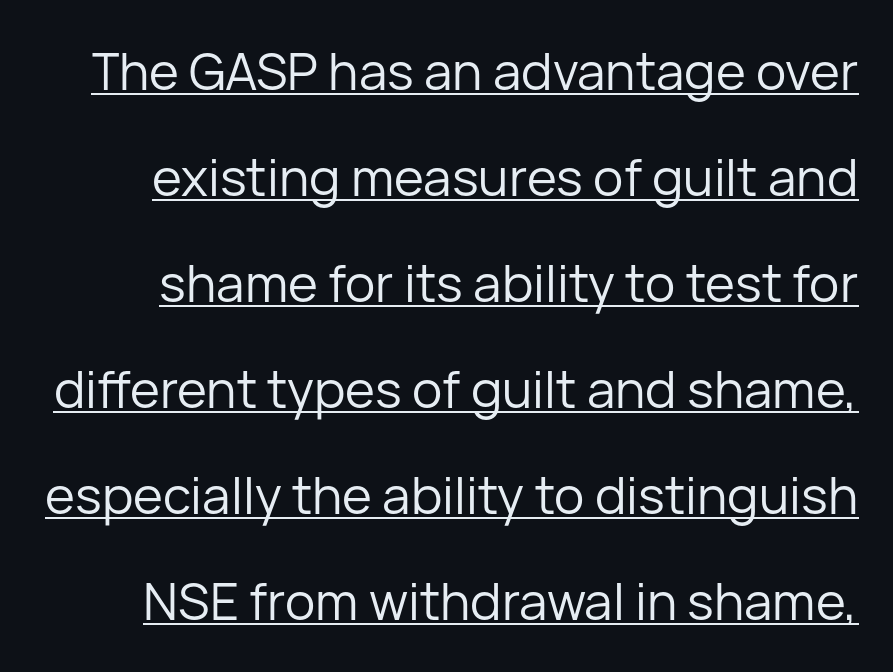
The image shows 51 px regular-weight sans-serif type, upright; set loose line spacing (2.08x), normal letter spacing, underlined; low stroke contrast and a medium x-height.
